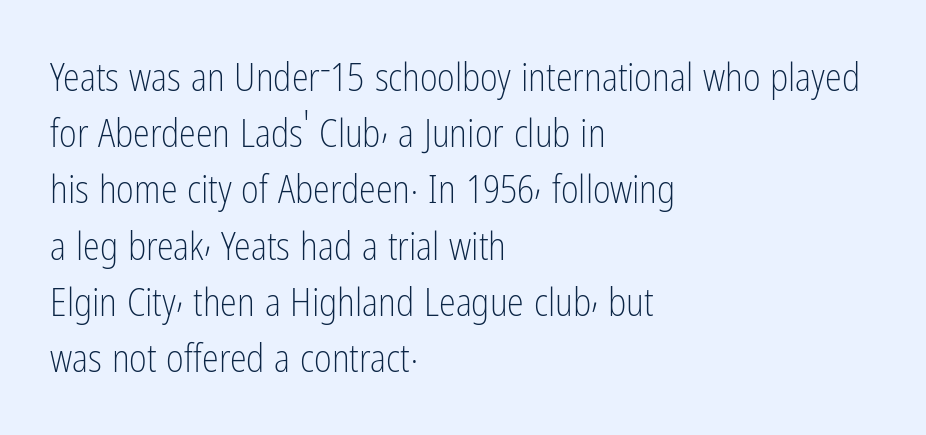
A typesetter would mark this as roman, not italic. Here the designer chose a conventional face with non-uniform glyph widths. The string is rendered with underlining switched off. Nothing sits at the stroke ends, so this counts as sans-serif. The typeface has the unassuming heft of standard copy or less.
